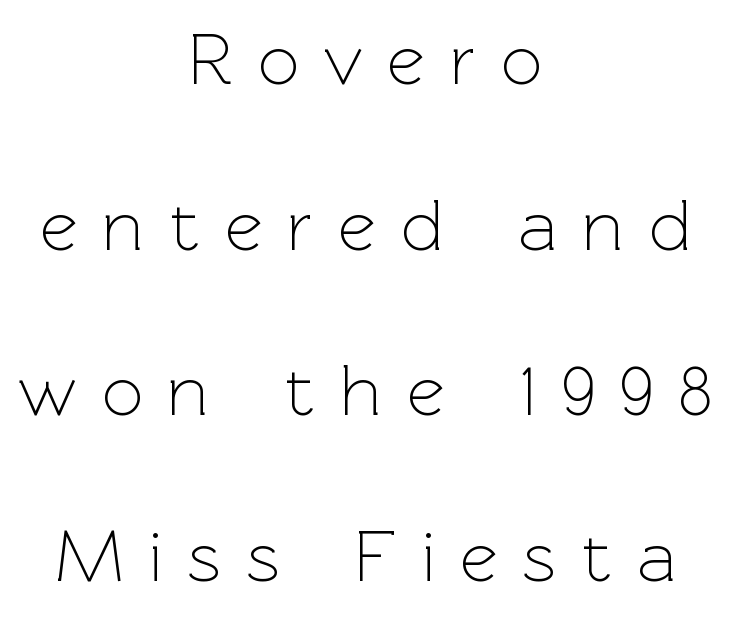
The cut favours lightness, reaching ordinary text weight at its darkest. The axis of the letterforms is exactly vertical. Nothing sits at the stroke ends, so this counts as sans-serif. In terms of letterspacing, this is a distinctly airy, spread setting.
